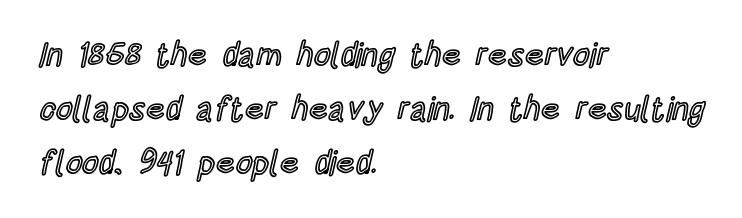
{"width": "condensed", "x_height": "large", "monospaced": "no", "underline": "no", "align": "left", "line_spacing": "normal", "line_spacing_ratio": 1.63, "letter_spacing": "normal", "letter_spacing_em": 0.0, "glyph_px": 33}
